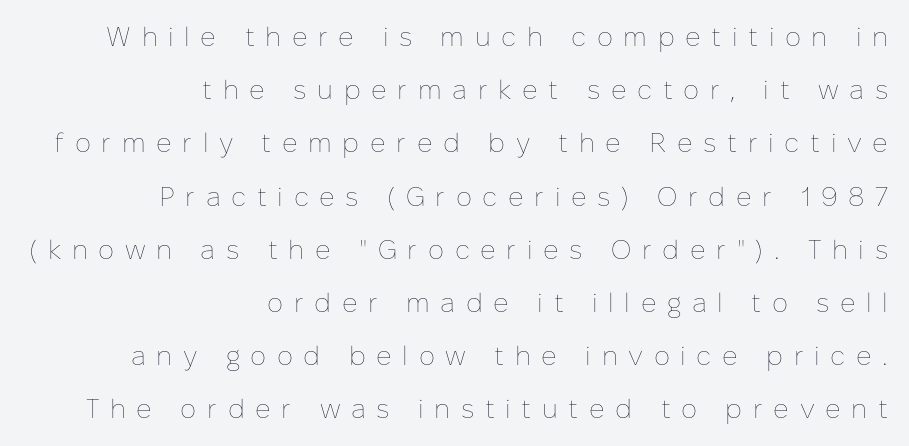
Q: Is the text bold? A: No.
Q: Is the text italic (slanted)? A: No, it is upright.
Q: Is the text underlined? A: No.
Q: How is the paragraph aligned? A: Right-aligned.
Q: Is the spacing between letters normal or unusually wide? A: Unusually wide.
Q: Is the spacing between lines tight, normal or loose? A: Loose.
